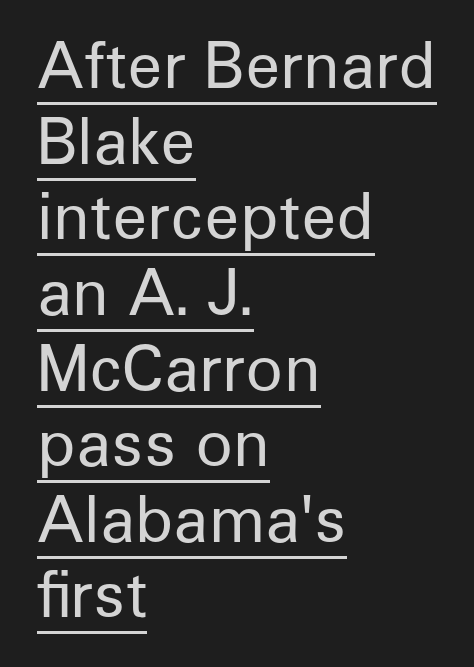
Check where the strokes stop: nothing finishes them off — pure sans. Nothing unusual about the tracking: characters are spaced as the font intends. Reading down the block, your eye returns to a fixed left position each line. Here the designer chose a conventional face with non-uniform glyph widths.
